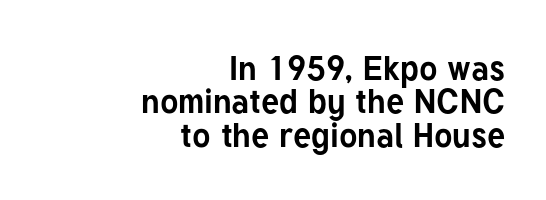
Examine the stroke ends and you'll find no serifs. The glyphs are unaccompanied by any horizontal stroke below them. These lines keep a tight, regular rhythm from letter to letter. Vertically, the passage feels compressed, each row crowding the next.
